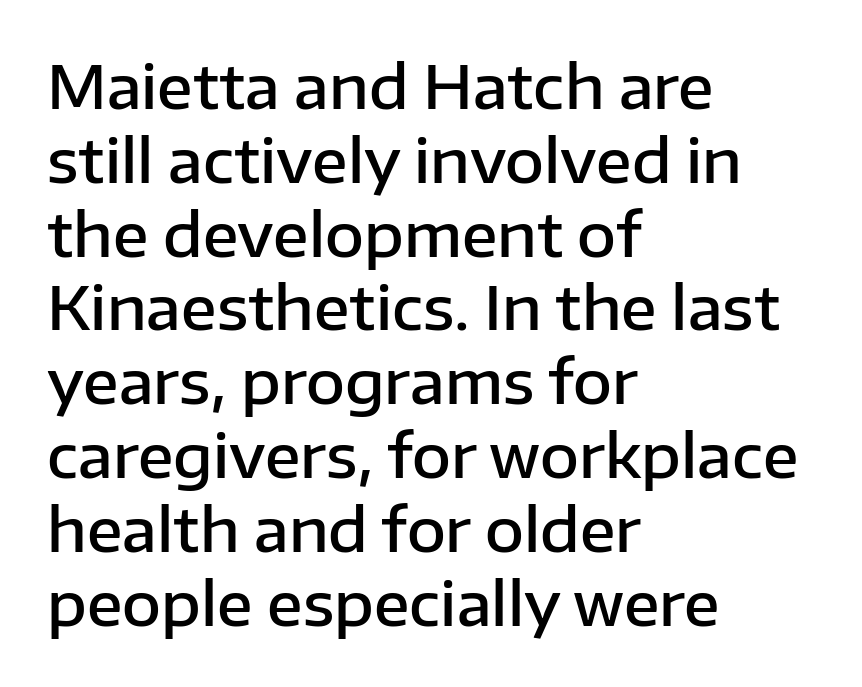
{"serif": "no", "italic": "no", "bold": "semi", "weight": "semibold", "width": "normal", "stroke_contrast": "low", "x_height": "medium", "monospaced": "no", "underline": "no", "align": "left", "line_spacing_ratio": 1.23, "letter_spacing": "normal", "letter_spacing_em": 0.0, "glyph_px": 60}
